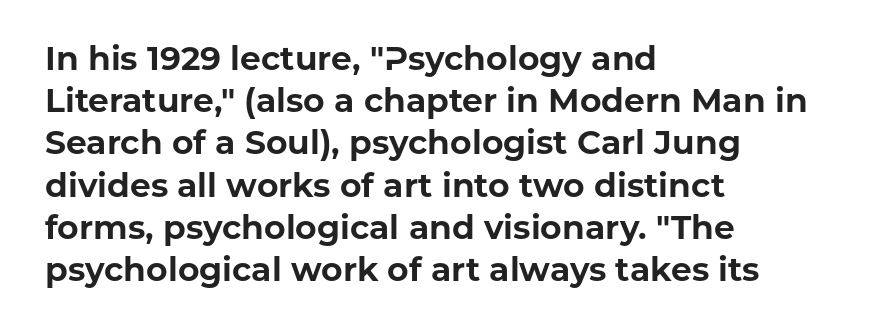
The characters look thick and weighty, a clear bold. The face used here is proportionally spaced, like ordinary book or web type. Posture: straight, roman, zero tilt. Observe the absence of serifs on each vertical stroke in this sample.
